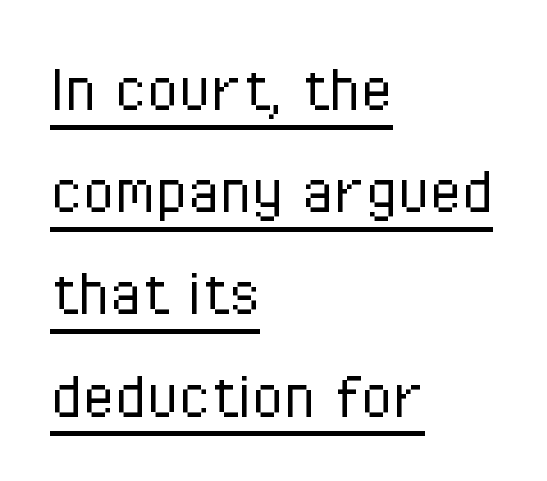
The image shows 73 px light, condensed sans-serif type, upright; set left-aligned, normal line spacing (1.4x), normal letter spacing, underlined; low stroke contrast and a medium x-height.
